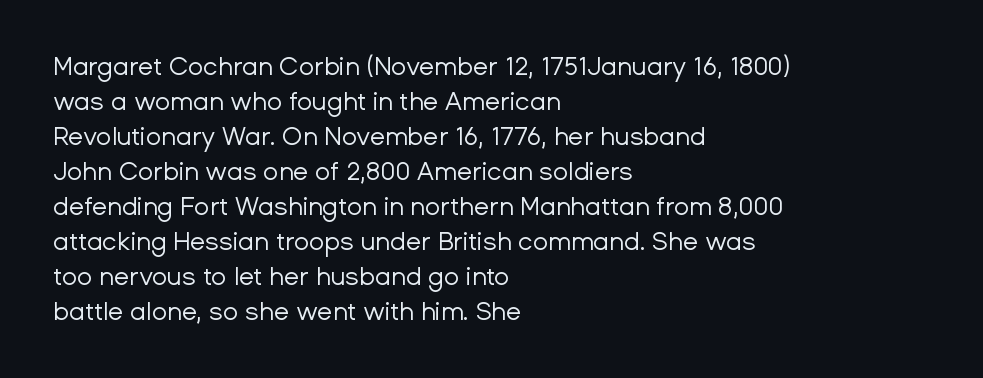
Q: Is the text bold? A: No.
Q: Is the text italic (slanted)? A: No, it is upright.
Q: Is the text underlined? A: No.
Q: How is the paragraph aligned? A: Left-aligned.
Q: Is the spacing between letters normal or unusually wide? A: Normal.
Q: Is the spacing between lines tight, normal or loose? A: Normal.
